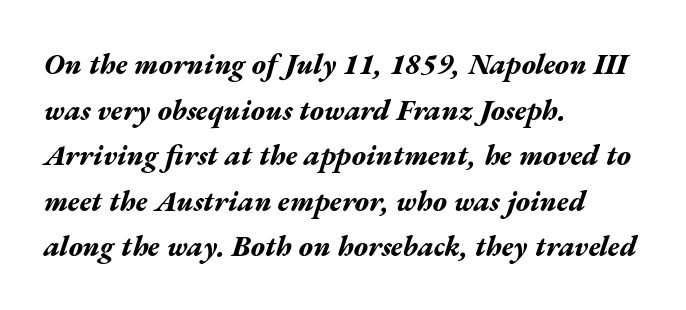
Q: Is the text bold? A: Yes.
Q: Is the text italic (slanted)? A: Yes, it leans right by about 17 degrees.
Q: Is the text underlined? A: No.
Q: How is the paragraph aligned? A: Left-aligned.
Q: Is the spacing between letters normal or unusually wide? A: Normal.
Q: Is the spacing between lines tight, normal or loose? A: Normal.
Q: Width (condensed, normal, or wide)? A: Wide.
Q: Stroke contrast? A: Medium.
Q: x-height? A: Medium.
Q: Monospaced? A: No.
